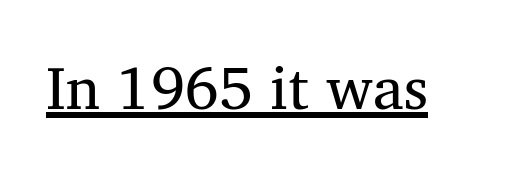
Q: Is the text bold? A: No.
Q: Is the text italic (slanted)? A: No, it is upright.
Q: Is the typeface a serif or a sans-serif typeface? A: Serif.
Q: Is the text underlined? A: Yes.
Q: Is the spacing between letters normal or unusually wide? A: Normal.
Q: Width (condensed, normal, or wide)? A: Normal.
Q: Stroke contrast? A: Medium.
Q: x-height? A: Medium.
Q: Monospaced? A: No.
